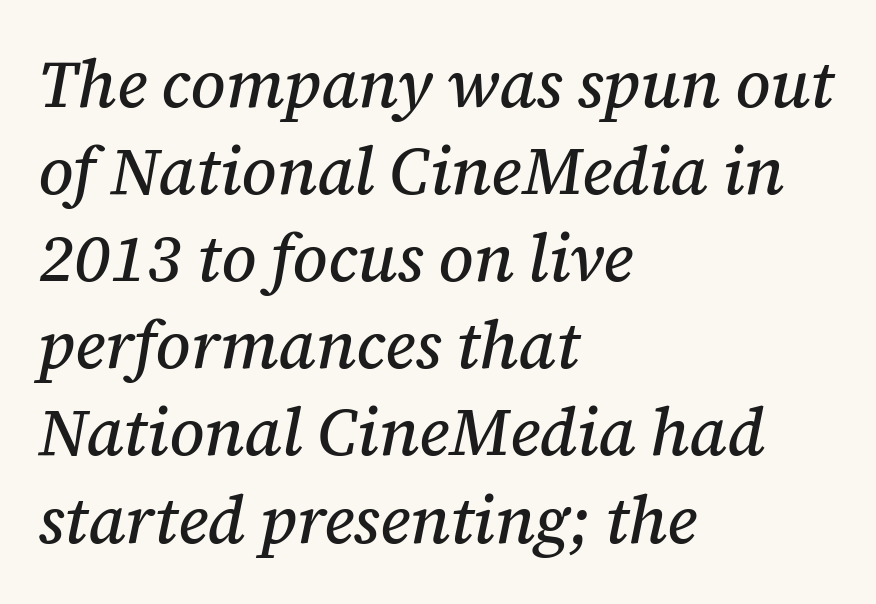
Decoration check: the copy has no underline. The face used here is seriffed, in the tradition of book romans. The paragraph has a hard left edge and a soft right edge. Designer's note — italics engaged. Look at the tracking — it's just the regular setting, nothing added.
